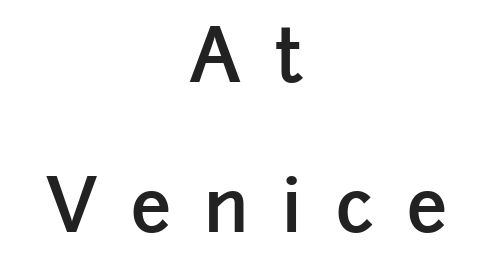
This sample has the flowing, uneven cadence of proportional lettering. Rows of type keep a wide berth in the vertical direction. Serif or sans? Sans — the stroke terminals are bare. A student would call this center alignment; a typographer would say set centered. The passage shown has open, widely tracked lettering throughout.
